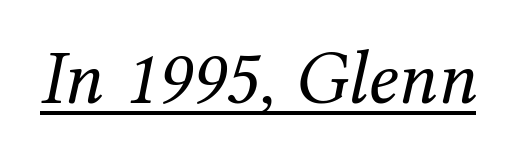
{"serif": "yes", "italic": "yes", "lean": "right", "slant_degrees": 12, "bold": "no", "weight": "regular", "width": "normal", "stroke_contrast": "medium", "x_height": "medium", "monospaced": "no", "underline": "yes", "letter_spacing": "normal", "letter_spacing_em": 0.0, "glyph_px": 77}
